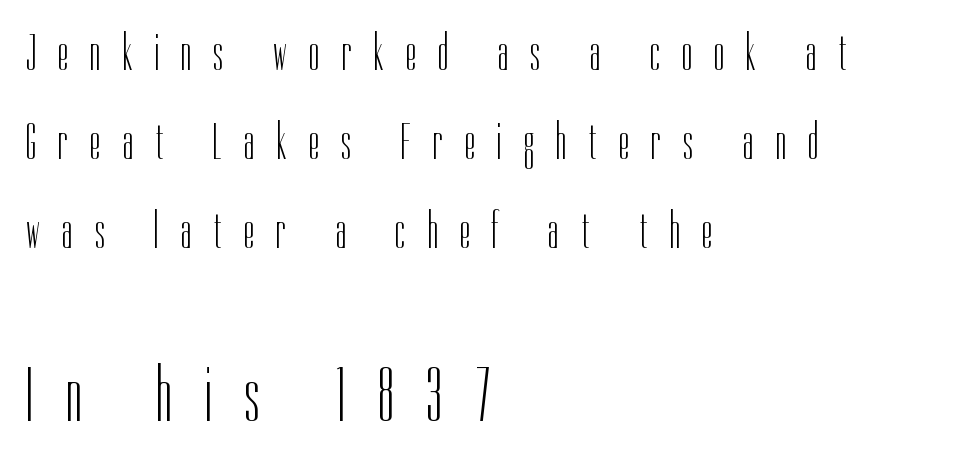
The image shows 77 px light, condensed sans-serif type, upright; set left-aligned, line spacing 1.75x, unusually wide letter spacing (+0.44 em), not underlined; the second (bottom) block is 1.51x larger; low stroke contrast and a medium x-height.
